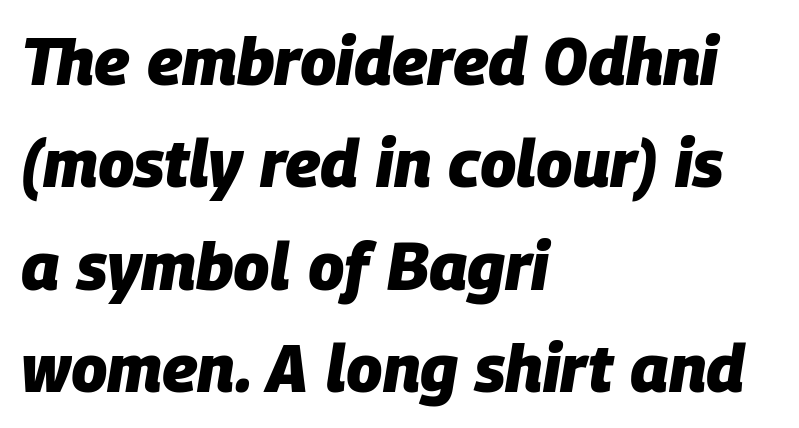
{"italic": "yes", "lean": "right", "slant_degrees": 9, "bold": "yes", "weight": "heavy", "width": "normal", "stroke_contrast": "low", "x_height": "large", "monospaced": "no", "underline": "no", "align": "left", "line_spacing": "normal", "line_spacing_ratio": 1.55, "letter_spacing": "normal", "letter_spacing_em": 0.0, "glyph_px": 66}
